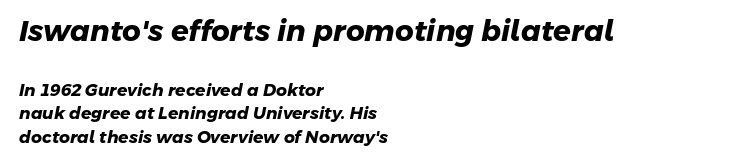
Q: Is the text bold? A: Yes.
Q: Is the typeface a serif or a sans-serif typeface? A: Sans-serif.
Q: Is the text underlined? A: No.
Q: How is the paragraph aligned? A: Left-aligned.
Q: Is the spacing between letters normal or unusually wide? A: Normal.
Q: Is the spacing between lines tight, normal or loose? A: Normal.
Q: Which block of text is set in a larger size, the first (top) or the second (bottom)? A: The first (top) one.
Q: Width (condensed, normal, or wide)? A: Normal.
Q: Stroke contrast? A: Low.
Q: x-height? A: Medium.
Q: Monospaced? A: No.
